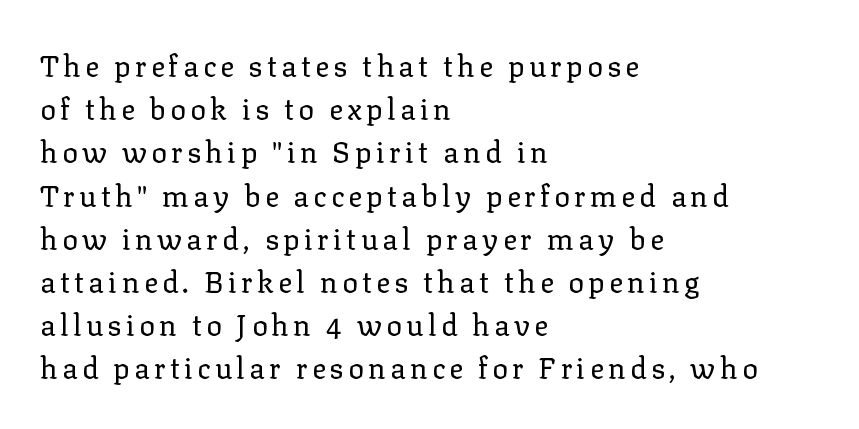
Q: Is the text bold? A: No.
Q: Is the text italic (slanted)? A: No, it is upright.
Q: Is the typeface a serif or a sans-serif typeface? A: Serif.
Q: Is the text underlined? A: No.
Q: How is the paragraph aligned? A: Left-aligned.
Q: Is the spacing between lines tight, normal or loose? A: Normal.
Q: Width (condensed, normal, or wide)? A: Normal.
Q: Stroke contrast? A: Low.
Q: x-height? A: Medium.
Q: Monospaced? A: No.
